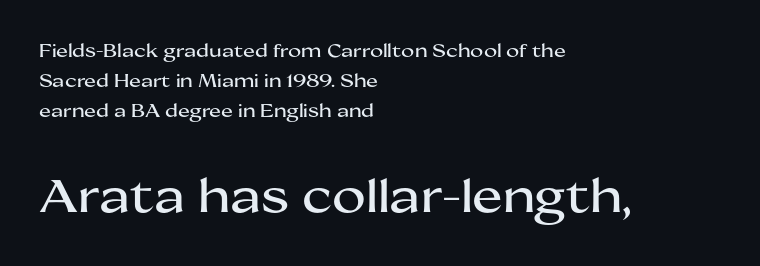
The image shows 46 px wide type, upright; set left-aligned, normal line spacing (1.67x), normal letter spacing, not underlined; the second (bottom) block is 2.56x larger; medium stroke contrast and a medium x-height.
